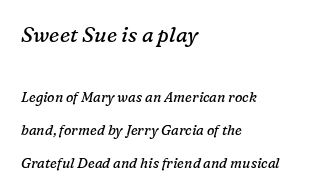
The font is comparable to plain body text, perhaps lighter. Each line starts at the same left margin while the right side varies. Top chunk: large. Bottom chunk: small. The space beneath each line is pristine and unruled.
